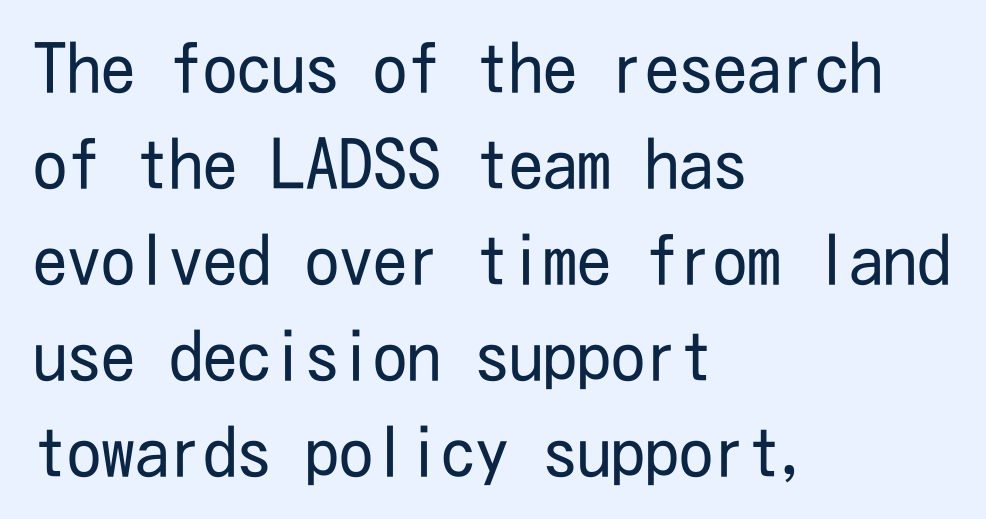
Q: Is the text bold? A: No.
Q: Is the text italic (slanted)? A: No, it is upright.
Q: Is the typeface a serif or a sans-serif typeface? A: Sans-serif.
Q: Is the text underlined? A: No.
Q: How is the paragraph aligned? A: Left-aligned.
Q: Is the spacing between letters normal or unusually wide? A: Normal.
Q: Is the spacing between lines tight, normal or loose? A: Normal.
Q: Width (condensed, normal, or wide)? A: Condensed.
Q: Stroke contrast? A: Low.
Q: x-height? A: Medium.
